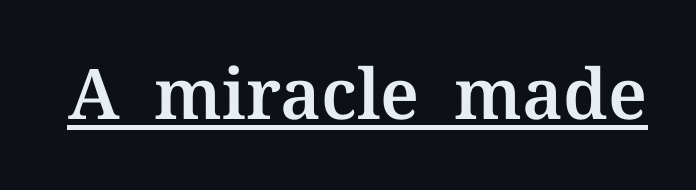
The image shows 70 px serif type, upright; set normal letter spacing, underlined; medium stroke contrast and a medium x-height.
